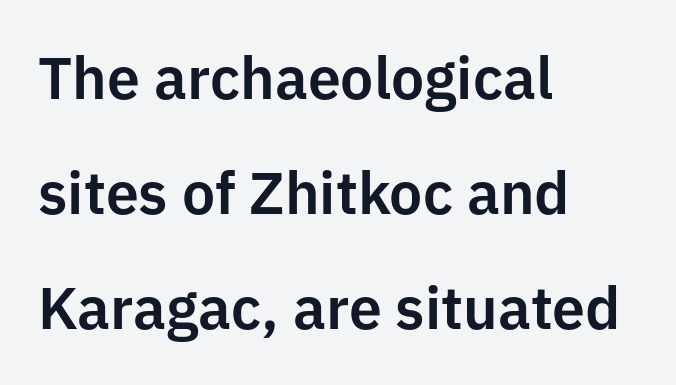
{"serif": "no", "italic": "no", "width": "normal", "stroke_contrast": "low", "x_height": "medium", "monospaced": "no", "underline": "no", "align": "left", "line_spacing": "loose", "line_spacing_ratio": 1.95, "letter_spacing": "normal", "letter_spacing_em": 0.0, "glyph_px": 59}
